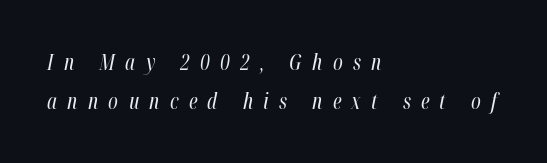
Q: Is the text bold? A: No.
Q: Is the text italic (slanted)? A: Yes, it leans right by about 12 degrees.
Q: Is the text underlined? A: No.
Q: How is the paragraph aligned? A: Left-aligned.
Q: Is the spacing between letters normal or unusually wide? A: Unusually wide.
